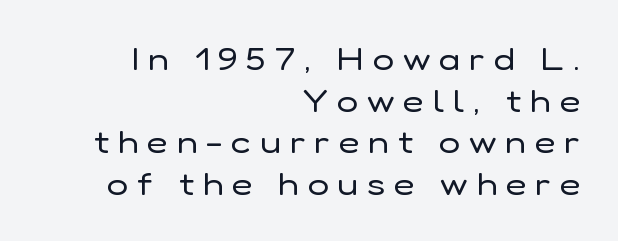
The image shows 32 px regular-weight sans-serif type, upright; set right-aligned, normal line spacing (1.3x), unusually wide letter spacing (+0.28 em), not underlined; low stroke contrast and a medium x-height.
